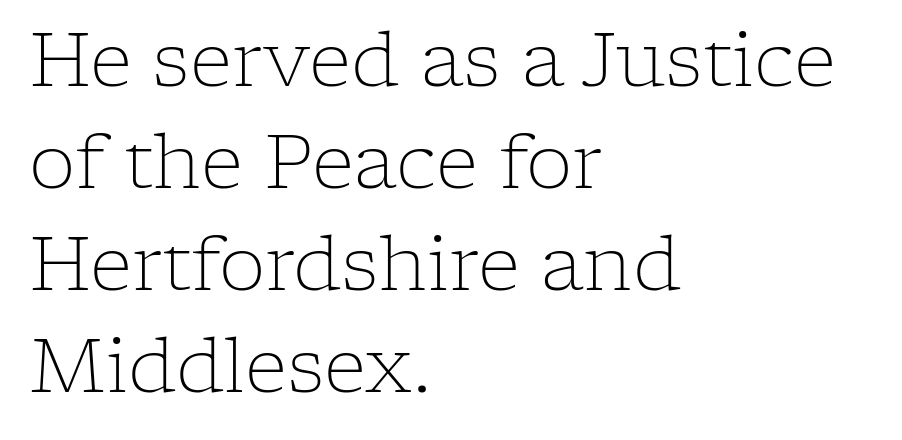
The image shows 74 px light serif type, upright; set left-aligned, normal line spacing (1.38x), normal letter spacing, not underlined; low stroke contrast and a medium x-height.
